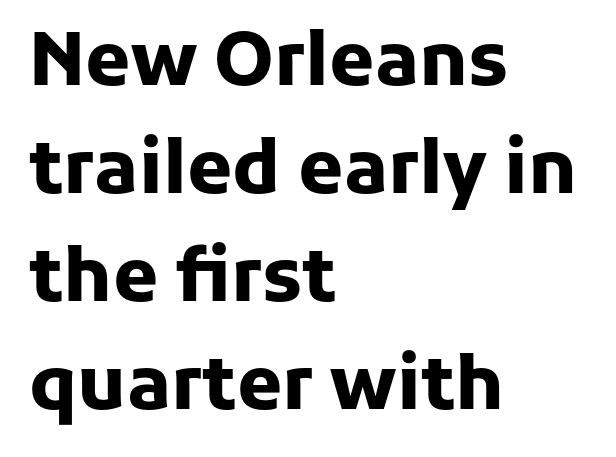
Q: Is the text bold? A: Yes.
Q: Is the text italic (slanted)? A: No, it is upright.
Q: Is the typeface a serif or a sans-serif typeface? A: Sans-serif.
Q: Is the text underlined? A: No.
Q: How is the paragraph aligned? A: Left-aligned.
Q: Is the spacing between letters normal or unusually wide? A: Normal.
Q: Is the spacing between lines tight, normal or loose? A: Normal.
Q: Width (condensed, normal, or wide)? A: Normal.
Q: Stroke contrast? A: Low.
Q: x-height? A: Medium.
Q: Monospaced? A: No.
